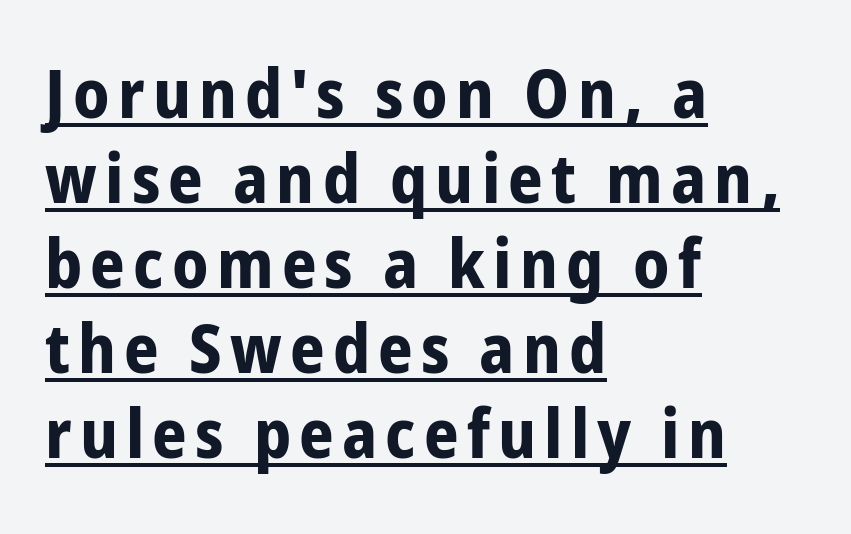
{"serif": "no", "italic": "no", "bold": "yes", "weight": "bold", "width": "condensed", "stroke_contrast": "low", "x_height": "medium", "monospaced": "no", "underline": "yes", "align": "left", "line_spacing": "normal", "line_spacing_ratio": 1.25, "glyph_px": 68}
